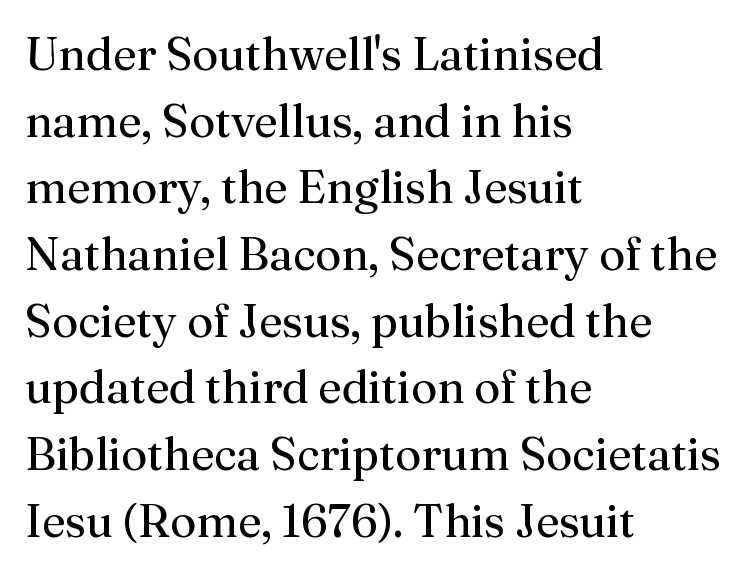
Between one letter and the next there's only the usual sliver of space. The strip under each line holds only bare page. These lines stack with their left ends in a neat column. The passage shown is typed in a proportional face where columns would drift.
